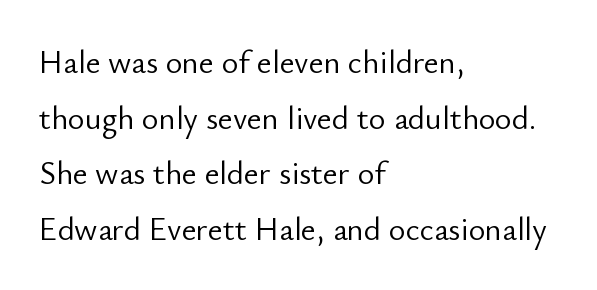
The image shows 32 px light sans-serif type, upright; set left-aligned, line spacing 1.74x, normal letter spacing, not underlined; low stroke contrast and a small x-height.
